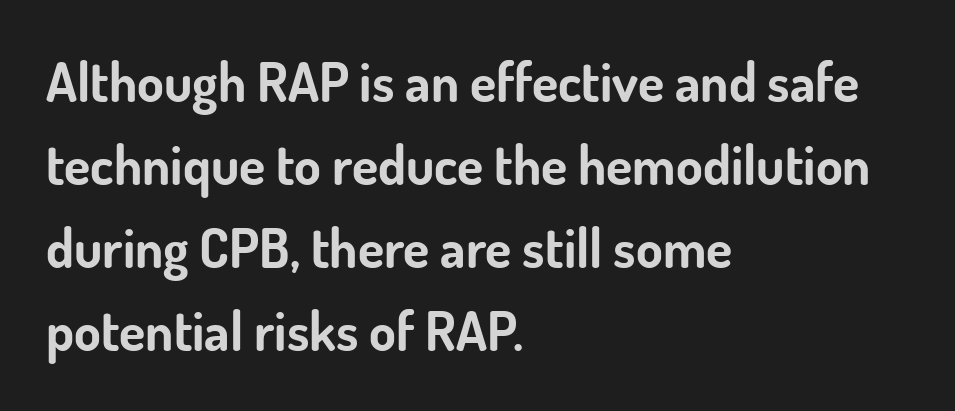
Notice how the passage keeps a crisp vertical edge on the left only. Each new line begins a customary step beneath the previous one. The letterforms sit shoulder to shoulder at normal distance. Glance below the letters and you will spot only blank space.
